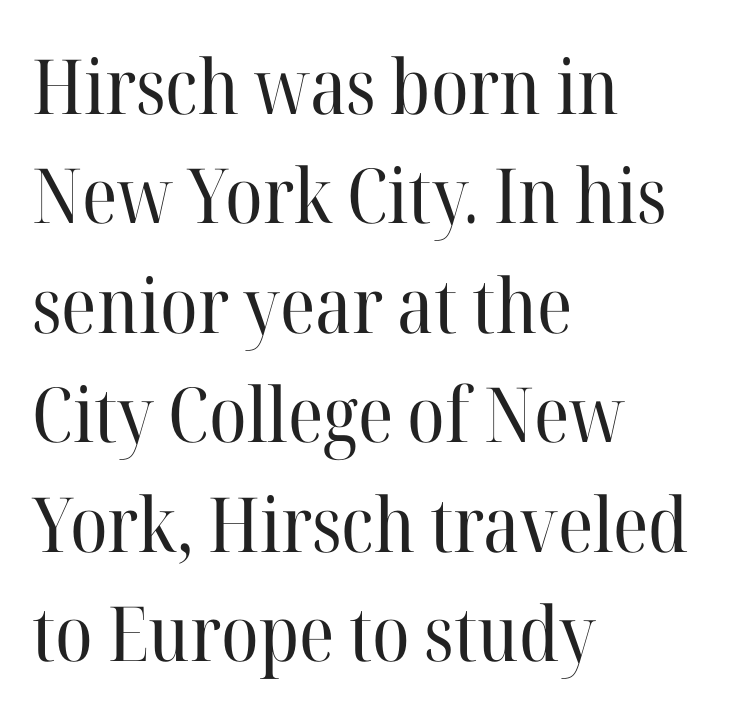
{"serif": "yes", "italic": "no", "bold": "no", "weight": "regular", "width": "normal", "stroke_contrast": "high", "x_height": "medium", "monospaced": "no", "underline": "no", "align": "left", "line_spacing": "normal", "line_spacing_ratio": 1.44, "letter_spacing": "normal", "letter_spacing_em": 0.0, "glyph_px": 76}
